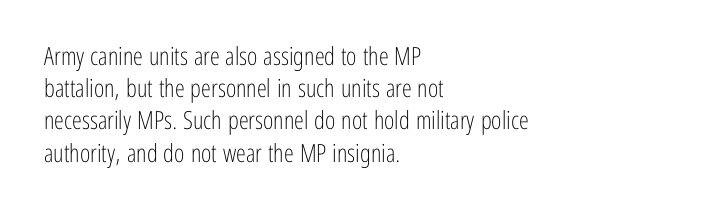
{"italic": "no", "bold": "no", "underline": "no", "align": "left", "line_spacing": "normal", "line_spacing_ratio": 1.29, "letter_spacing": "normal", "letter_spacing_em": 0.0, "glyph_px": 25}
